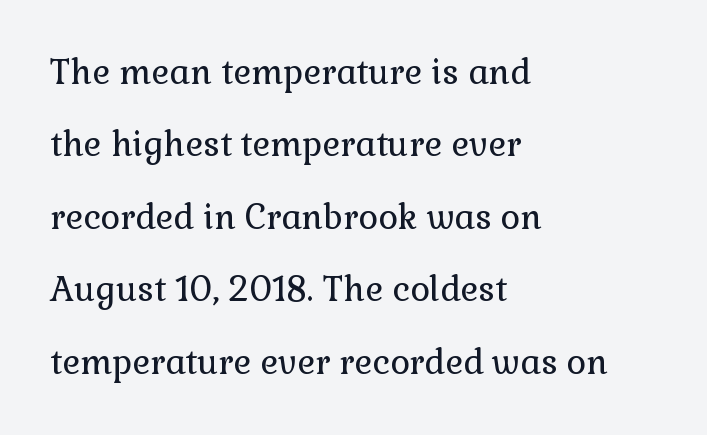
The image shows 34 px regular-weight serif type, upright; set left-aligned, loose line spacing (2.13x), normal letter spacing, not underlined; low stroke contrast and a medium x-height.
